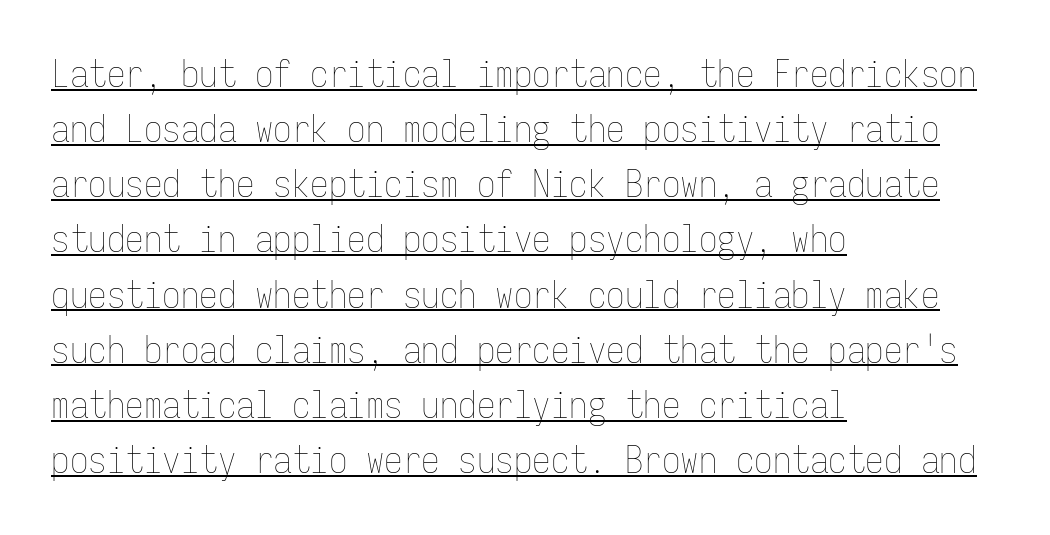
{"italic": "no", "bold": "no", "weight": "thin", "width": "condensed", "stroke_contrast": "low", "x_height": "medium", "monospaced": "yes", "underline": "yes", "align": "left", "line_spacing": "normal", "line_spacing_ratio": 1.49, "letter_spacing": "normal", "letter_spacing_em": 0.0, "glyph_px": 37}
